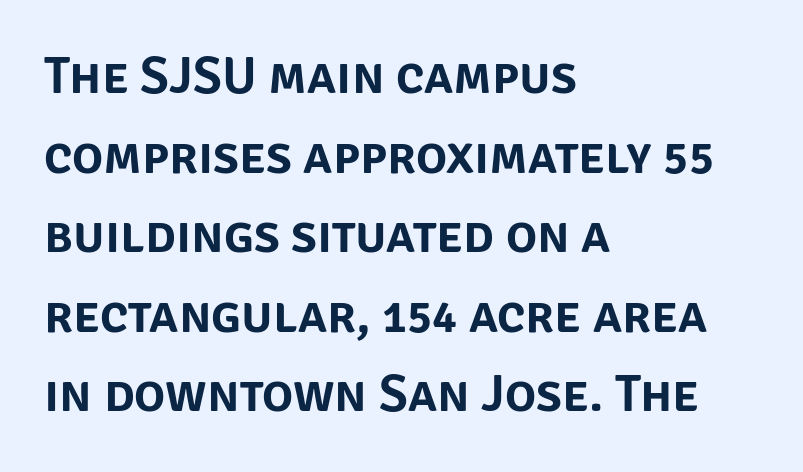
The image shows 52 px sans-serif type, upright; set left-aligned, normal line spacing (1.53x), normal letter spacing, not underlined; low stroke contrast and a large x-height.
